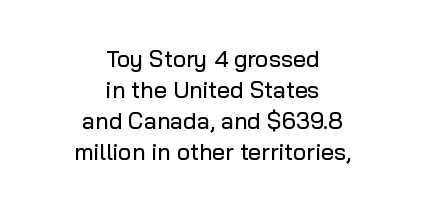
A normal amount of white space separates one row of letters from the next. Here the glyphs are tracked normally, forming tight word shapes. The space directly below the letters is spotless. Where is the straight margin? There isn't one; the lines are centered.
